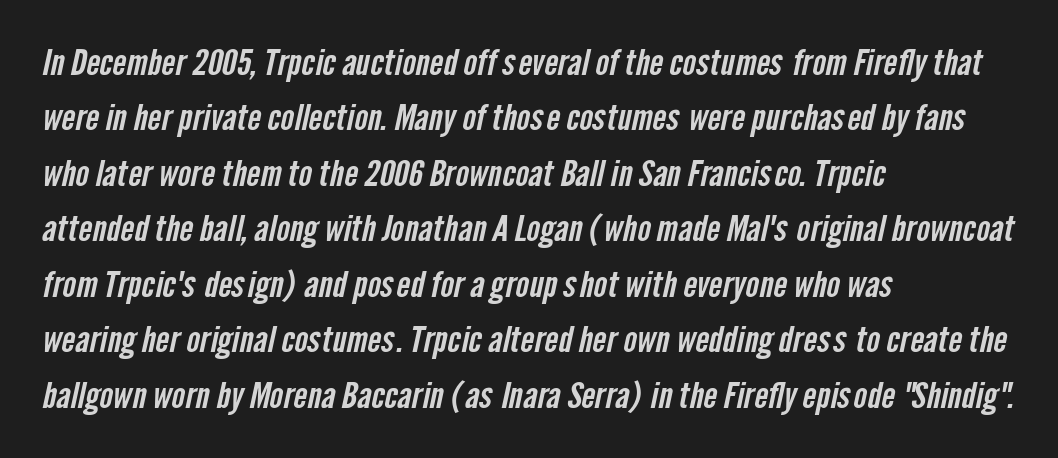
{"serif": "no", "width": "condensed", "stroke_contrast": "low", "x_height": "medium", "monospaced": "no", "underline": "no", "align": "left", "line_spacing": "normal", "line_spacing_ratio": 1.54, "letter_spacing": "normal", "letter_spacing_em": 0.0, "glyph_px": 36}
